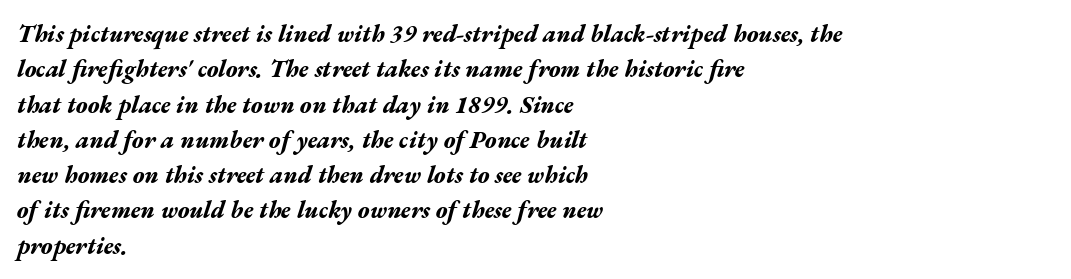
{"italic": "yes", "lean": "right", "slant_degrees": 17, "bold": "yes", "underline": "no", "align": "left", "line_spacing": "normal", "line_spacing_ratio": 1.47, "letter_spacing": "normal", "letter_spacing_em": 0.0, "glyph_px": 24}
